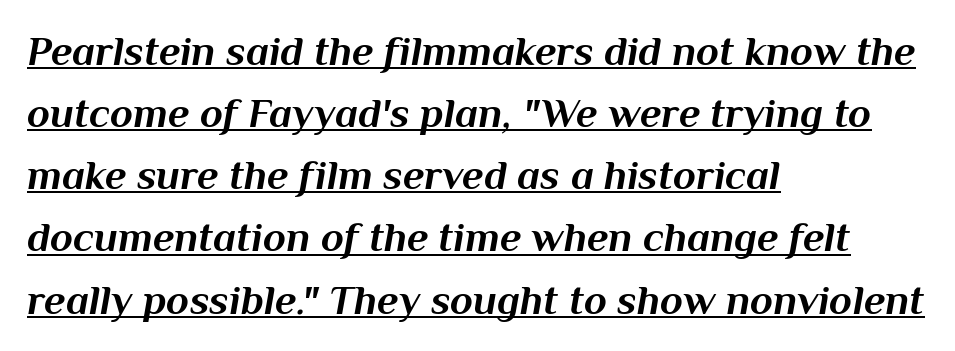
Q: Is the text bold? A: Yes.
Q: Is the text italic (slanted)? A: Yes, it leans right by about 10 degrees.
Q: Is the text underlined? A: Yes.
Q: How is the paragraph aligned? A: Left-aligned.
Q: Is the spacing between letters normal or unusually wide? A: Normal.
Q: Is the spacing between lines tight, normal or loose? A: Normal.
Q: Width (condensed, normal, or wide)? A: Normal.
Q: Stroke contrast? A: Medium.
Q: x-height? A: Medium.
Q: Monospaced? A: No.
